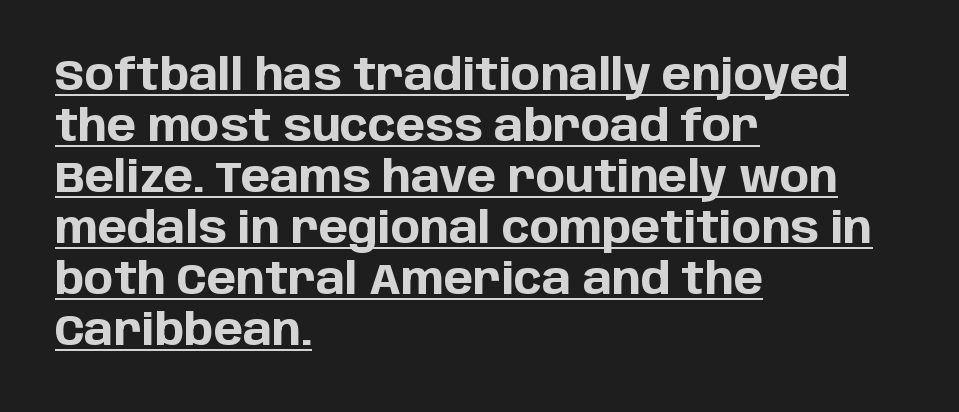
Q: Is the text bold? A: Yes.
Q: Is the text italic (slanted)? A: No, it is upright.
Q: Is the typeface a serif or a sans-serif typeface? A: Sans-serif.
Q: Is the text underlined? A: Yes.
Q: How is the paragraph aligned? A: Left-aligned.
Q: Is the spacing between letters normal or unusually wide? A: Normal.
Q: Width (condensed, normal, or wide)? A: Normal.
Q: Stroke contrast? A: Low.
Q: x-height? A: Large.
Q: Monospaced? A: No.
